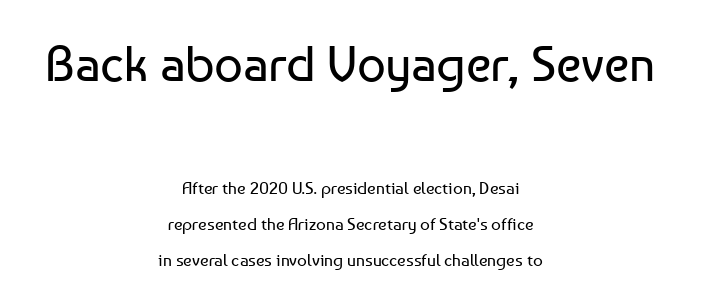
{"serif": "no", "italic": "no", "bold": "no", "weight": "regular", "width": "normal", "stroke_contrast": "low", "x_height": "medium", "monospaced": "no", "underline": "no", "align": "center", "line_spacing": "loose", "line_spacing_ratio": 2.09, "letter_spacing": "normal", "letter_spacing_em": 0.0, "larger_block": "first", "size_ratio": 2.94, "glyph_px": 50}
